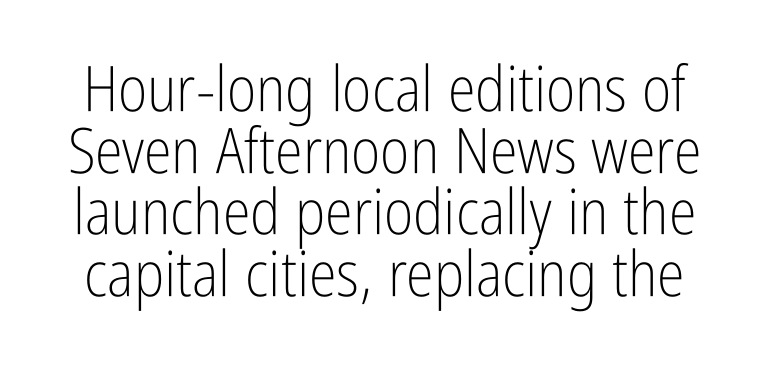
The image shows 63 px light, condensed sans-serif type, upright; set tight line spacing (0.98x), normal letter spacing, not underlined; low stroke contrast and a medium x-height.
